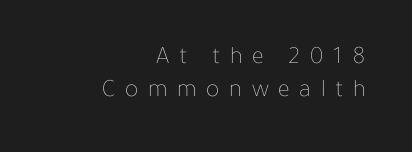
The specimen reads as upright at a glance. Stroke thickness stays within the range of a standard reading face or lighter. This sample is right-justified, so line beginnings fall wherever the words allow. Does extra space separate the letters? Yes, quite a lot of it. A bare baseline throughout the passage.
